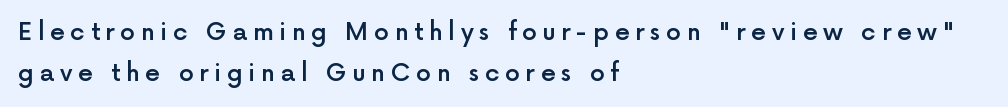
{"italic": "no", "bold": "semi", "underline": "no", "align": "left", "line_spacing": "normal", "line_spacing_ratio": 1.7, "letter_spacing": "wide", "letter_spacing_em": 0.23, "glyph_px": 24}
